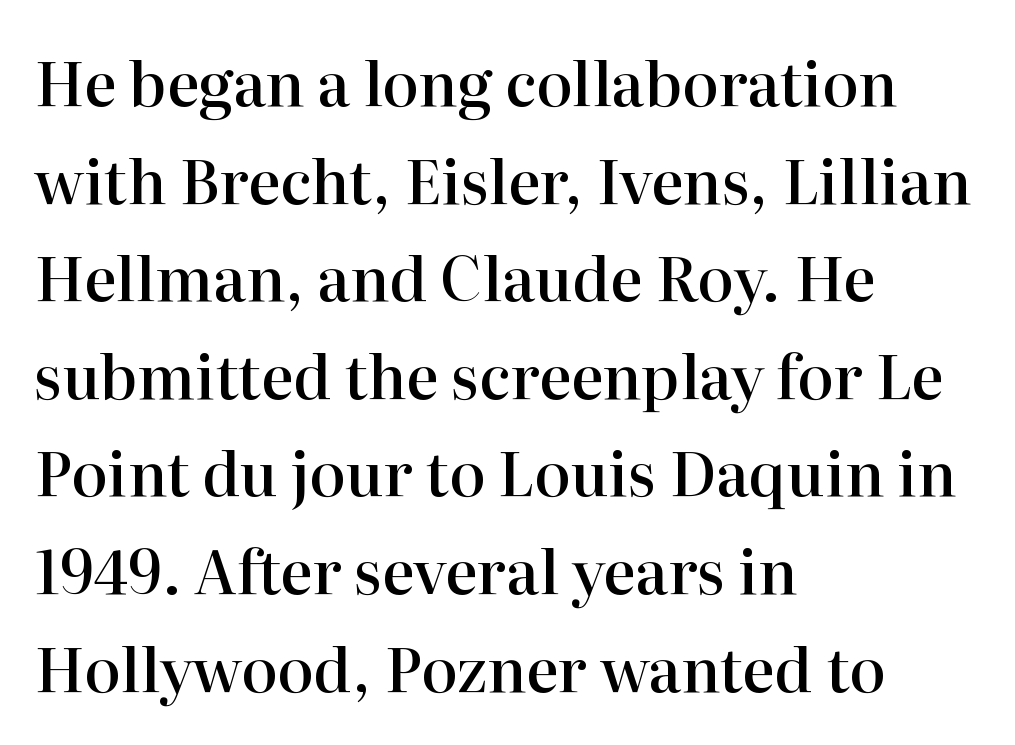
The rows are spaced the way most documents space them. Observe the serifs anchoring each vertical stroke in this sample. Compared with typical body copy, the letter spacing here is the same. The letters advance in unequal steps, a hallmark of proportional type. Compared with a centered layout, this one pins lines to the left instead. Stems and bowls a touch heavier than normal — semibold.
